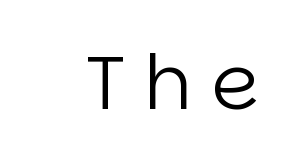
{"serif": "no", "italic": "no", "bold": "no", "weight": "regular", "width": "normal", "stroke_contrast": "low", "x_height": "large", "monospaced": "no", "underline": "no", "letter_spacing": "wide", "letter_spacing_em": 0.25, "glyph_px": 76}
